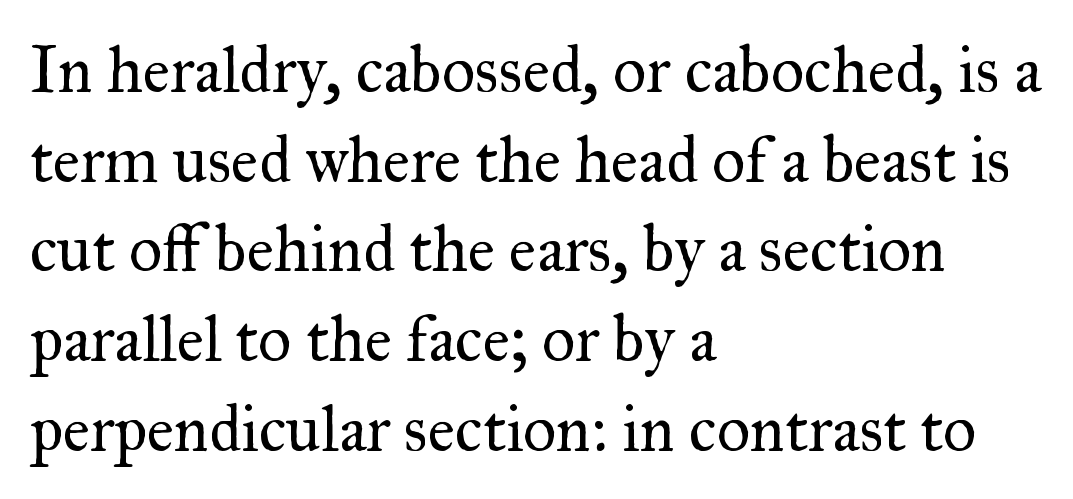
{"serif": "yes", "italic": "no", "bold": "no", "weight": "regular", "width": "normal", "stroke_contrast": "medium", "x_height": "small", "monospaced": "no", "underline": "no", "align": "left", "line_spacing": "normal", "line_spacing_ratio": 1.38, "letter_spacing": "normal", "letter_spacing_em": 0.0, "glyph_px": 65}
